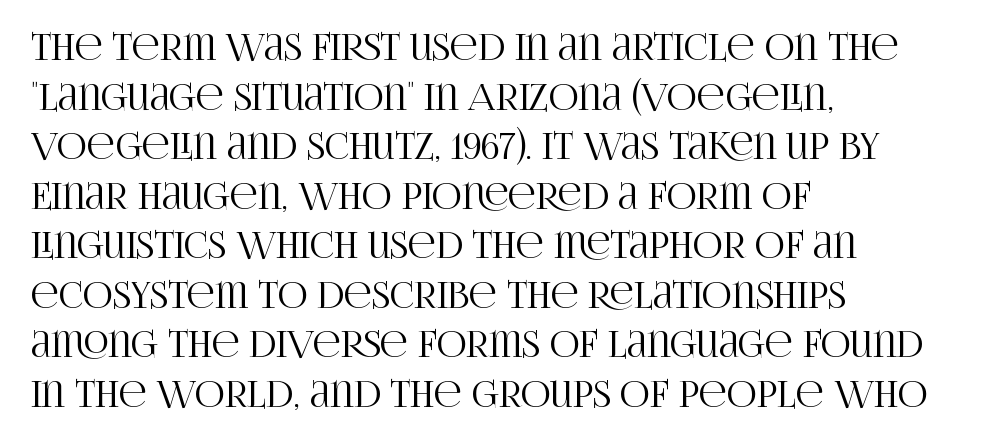
Q: Is the text italic (slanted)? A: No, it is upright.
Q: Is the typeface a serif or a sans-serif typeface? A: Serif.
Q: Is the text underlined? A: No.
Q: How is the paragraph aligned? A: Left-aligned.
Q: Is the spacing between letters normal or unusually wide? A: Normal.
Q: Is the spacing between lines tight, normal or loose? A: Normal.
Q: Width (condensed, normal, or wide)? A: Condensed.
Q: Stroke contrast? A: High.
Q: x-height? A: Large.
Q: Monospaced? A: No.
